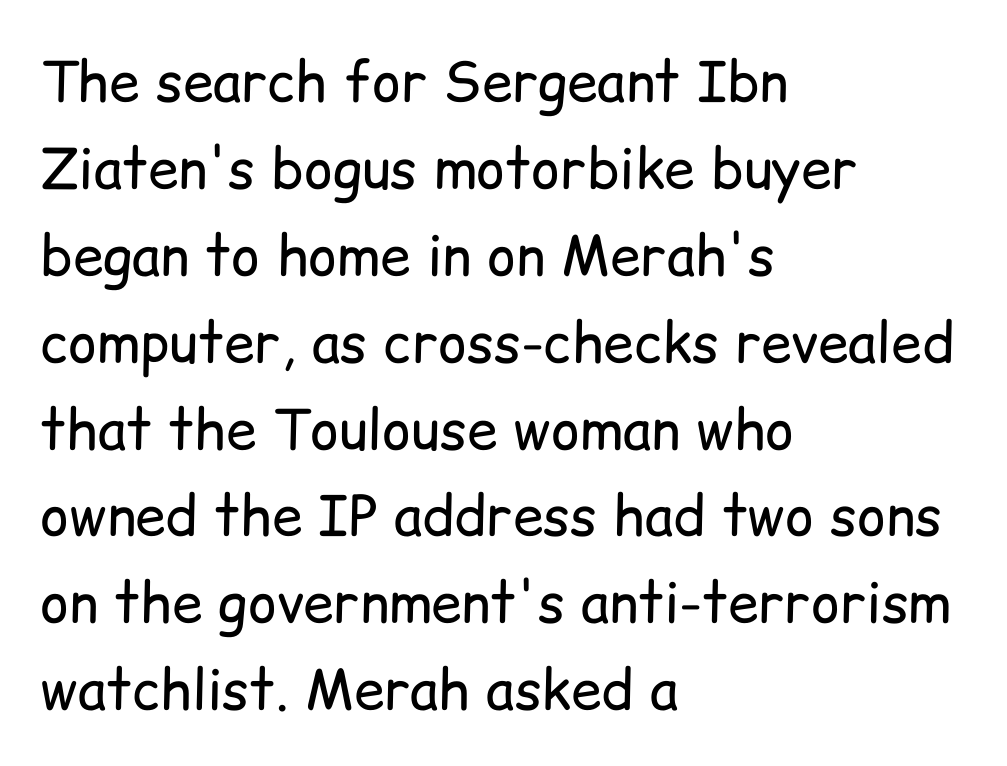
Words float on clear page, feet unadorned. Leading matches the norm, producing a regular column. Are there feet on the stems? There aren't — it's a sans. Tracking here is standard; glyphs follow each other at the usual distance. Quick note: not italic, upright.
